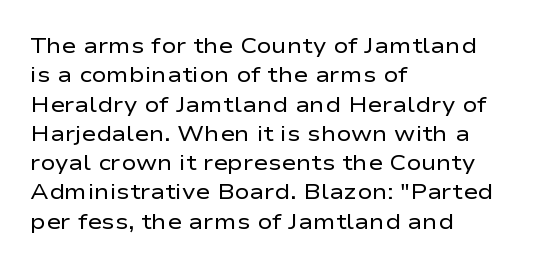
The image shows 22 px text type, upright; set left-aligned, normal line spacing (1.33x), normal letter spacing, not underlined.
